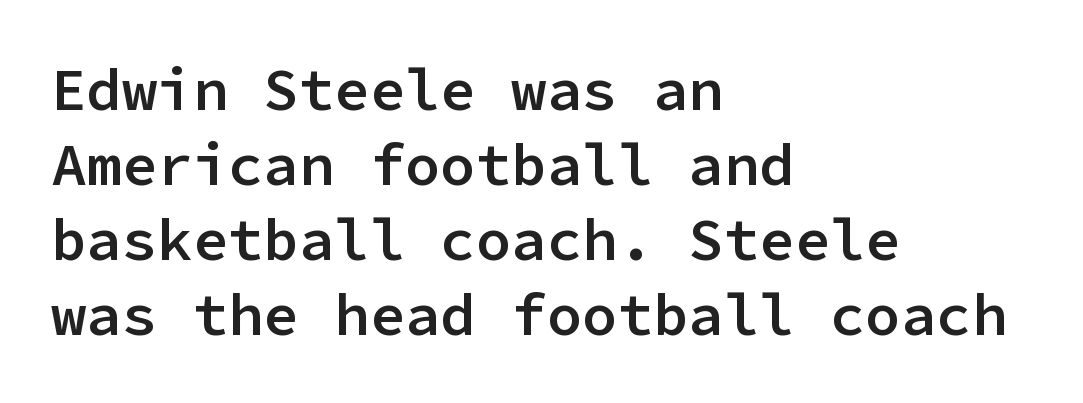
The gap between lines stays unmarked. Casual observation: everything's shoved over to the left. Quick note: not italic, upright. To sum up the face: it is a sans, with no serifs. These words are printed semibold, heavier than regular yet not bold. The passage shown has conventional tracking throughout.
